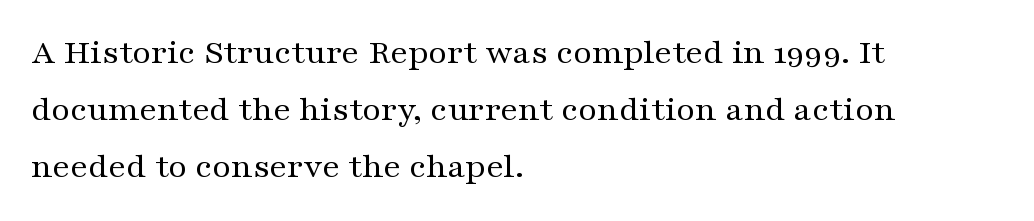
{"serif": "yes", "italic": "no", "bold": "no", "weight": "regular", "width": "wide", "stroke_contrast": "medium", "x_height": "medium", "monospaced": "no", "underline": "no", "align": "left", "line_spacing": "normal", "line_spacing_ratio": 1.59, "letter_spacing": "normal", "letter_spacing_em": 0.0, "glyph_px": 36}
